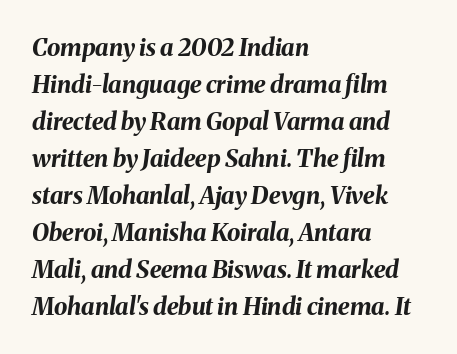
Q: Is the text bold? A: Yes.
Q: Is the text italic (slanted)? A: Yes, it leans right by about 8 degrees.
Q: Is the text underlined? A: No.
Q: How is the paragraph aligned? A: Left-aligned.
Q: Is the spacing between letters normal or unusually wide? A: Normal.
Q: Is the spacing between lines tight, normal or loose? A: Normal.
